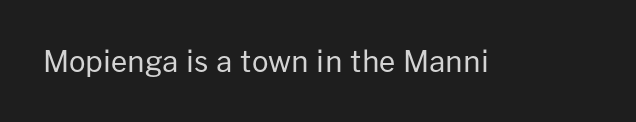
Does the lettering tilt? It doesn't — this is upright. Here the designer chose a conventional face with non-uniform glyph widths. Unmarked baselines from the first word to the last. Look at the tracking — it's just the regular setting, nothing added.
